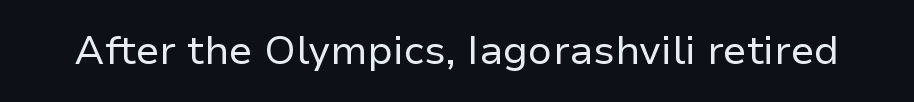
{"serif": "no", "italic": "no", "bold": "no", "weight": "regular", "width": "normal", "stroke_contrast": "low", "x_height": "medium", "monospaced": "no", "underline": "no", "letter_spacing": "normal", "letter_spacing_em": 0.0, "glyph_px": 40}
